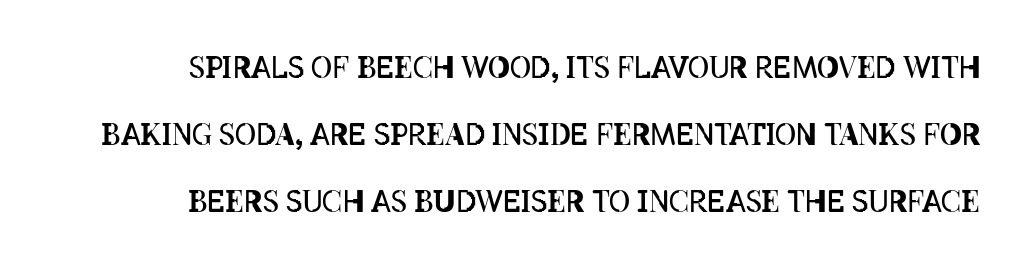
Q: Is the text bold? A: No.
Q: Is the text italic (slanted)? A: No, it is upright.
Q: Is the text underlined? A: No.
Q: Is the spacing between letters normal or unusually wide? A: Normal.
Q: Is the spacing between lines tight, normal or loose? A: Loose.
Q: Width (condensed, normal, or wide)? A: Condensed.
Q: Stroke contrast? A: Low.
Q: x-height? A: Large.
Q: Monospaced? A: No.
